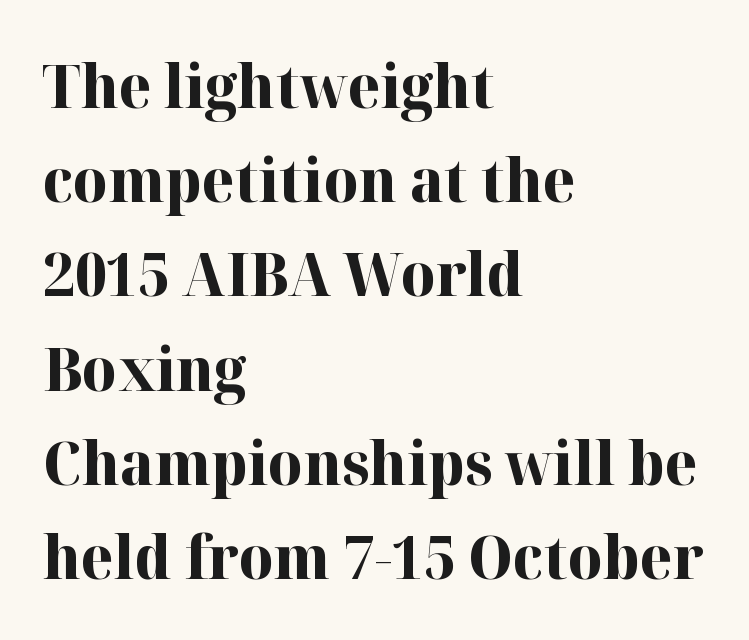
{"serif": "yes", "italic": "no", "bold": "yes", "weight": "bold", "width": "normal", "stroke_contrast": "high", "x_height": "medium", "monospaced": "no", "underline": "no", "align": "left", "line_spacing": "normal", "line_spacing_ratio": 1.57, "letter_spacing": "normal", "letter_spacing_em": 0.0, "glyph_px": 60}
